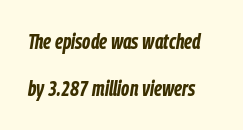
The image shows 21 px bold type, italic (leaning right); set left-aligned, loose line spacing (2.24x), normal letter spacing, not underlined.
